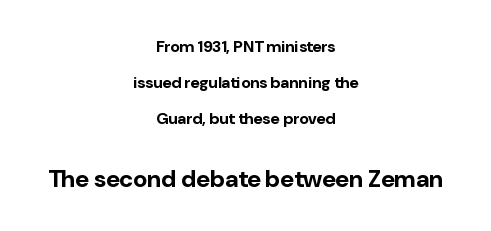
You could fit nearly another row in the gap between these rows. Underlining? Definitely not there. Is there any slant? The stems are plumb. One-word summary of the alignment: center. A student would notice the bottom passage is typeset larger than what precedes it. Default kerning and tracking; the words read as compact shapes.
